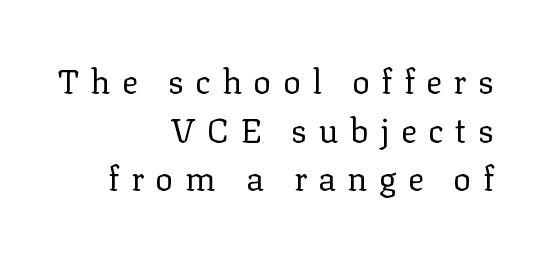
The image shows 34 px regular-weight serif type, upright; set right-aligned, normal line spacing (1.43x), unusually wide letter spacing (+0.33 em), not underlined; low stroke contrast and a medium x-height.
